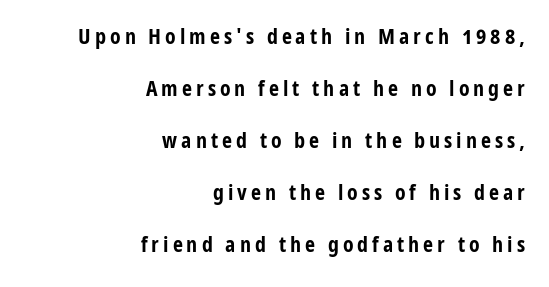
{"italic": "no", "bold": "yes", "underline": "no", "align": "right", "line_spacing": "loose", "line_spacing_ratio": 2.36, "glyph_px": 22}
